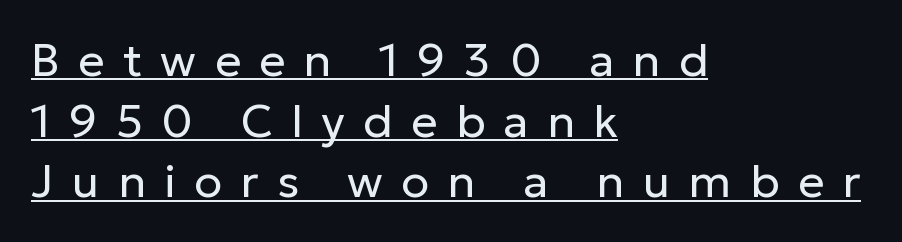
Q: Is the text bold? A: No.
Q: Is the text italic (slanted)? A: No, it is upright.
Q: Is the typeface a serif or a sans-serif typeface? A: Sans-serif.
Q: Is the text underlined? A: Yes.
Q: How is the paragraph aligned? A: Left-aligned.
Q: Is the spacing between letters normal or unusually wide? A: Unusually wide.
Q: Is the spacing between lines tight, normal or loose? A: Normal.
Q: Width (condensed, normal, or wide)? A: Normal.
Q: Stroke contrast? A: Low.
Q: x-height? A: Medium.
Q: Monospaced? A: No.
